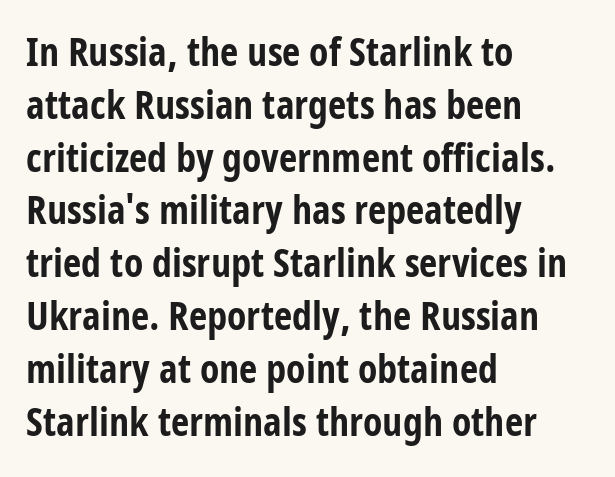
{"serif": "no", "italic": "no", "bold": "yes", "weight": "bold", "width": "condensed", "stroke_contrast": "low", "x_height": "large", "monospaced": "no", "underline": "no", "align": "left", "line_spacing": "normal", "line_spacing_ratio": 1.32, "letter_spacing": "normal", "letter_spacing_em": 0.0, "glyph_px": 40}
